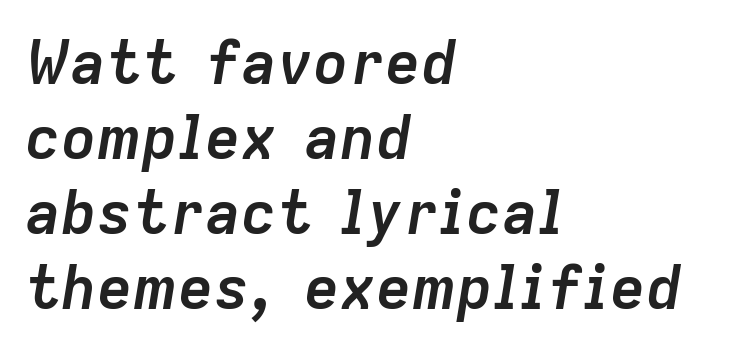
The rendering uses a moderate line-height, typical for paragraphs. How are the letters spaced? Ordinarily, with no added tracking. Heavy-handed strokes throughout: this text is bold. Is this a fixed-width face? No — the glyphs have proportional, varying widths. The passage shown is not underscored anywhere. The lettering tilts uniformly, giving the passage an italic look.
